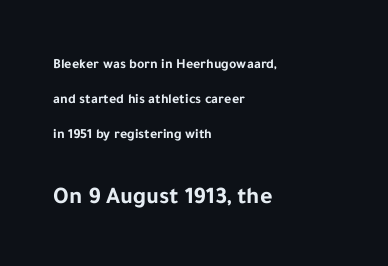
How would I describe the line gaps? Wide and relaxed. Short and long lines alike share a common starting point at left. Each row of text sits above clean, open space. Bold? Absolutely — the strokes are thick and heavy.
